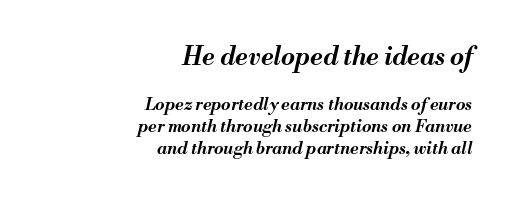
Q: Is the text bold? A: Yes.
Q: Is the text italic (slanted)? A: Yes, it leans right by about 13 degrees.
Q: Is the text underlined? A: No.
Q: How is the paragraph aligned? A: Right-aligned.
Q: Is the spacing between letters normal or unusually wide? A: Normal.
Q: Is the spacing between lines tight, normal or loose? A: Normal.
Q: Which block of text is set in a larger size, the first (top) or the second (bottom)? A: The first (top) one.
